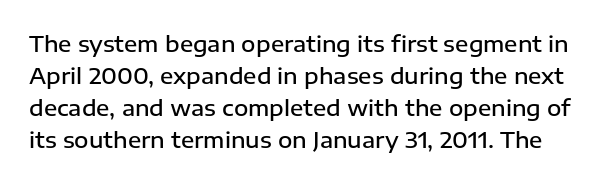
The image shows 22 px text type, upright; set normal line spacing (1.46x), normal letter spacing, not underlined.
